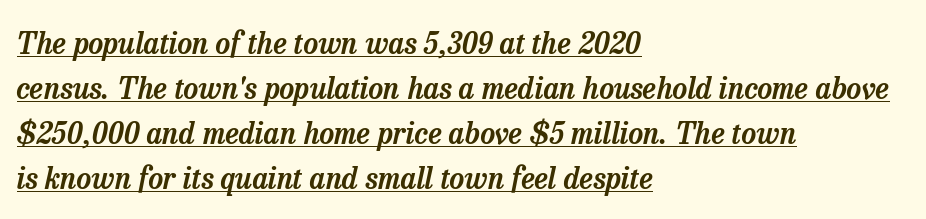
Q: Is the text italic (slanted)? A: Yes, it leans right by about 13 degrees.
Q: Is the typeface a serif or a sans-serif typeface? A: Serif.
Q: Is the text underlined? A: Yes.
Q: How is the paragraph aligned? A: Left-aligned.
Q: Is the spacing between letters normal or unusually wide? A: Normal.
Q: Is the spacing between lines tight, normal or loose? A: Normal.
Q: Width (condensed, normal, or wide)? A: Normal.
Q: Stroke contrast? A: Low.
Q: x-height? A: Medium.
Q: Monospaced? A: No.
